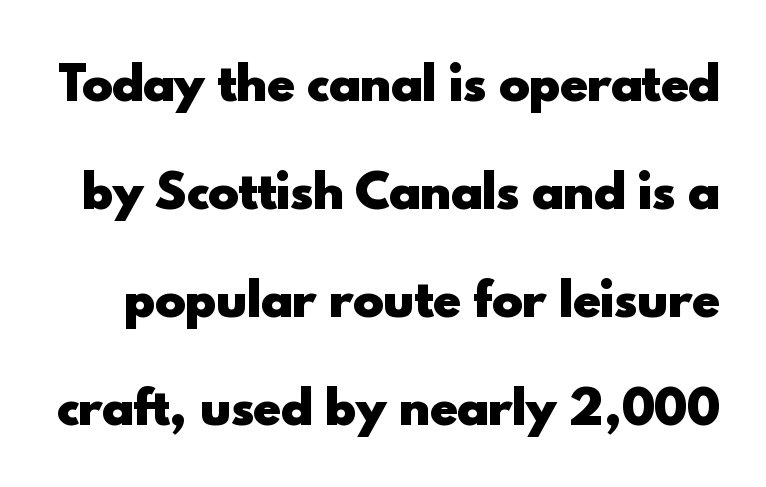
Q: Is the text bold? A: Yes.
Q: Is the text italic (slanted)? A: No, it is upright.
Q: Is the typeface a serif or a sans-serif typeface? A: Sans-serif.
Q: Is the text underlined? A: No.
Q: Is the spacing between letters normal or unusually wide? A: Normal.
Q: Is the spacing between lines tight, normal or loose? A: Loose.
Q: Width (condensed, normal, or wide)? A: Normal.
Q: x-height? A: Small.
Q: Monospaced? A: No.
